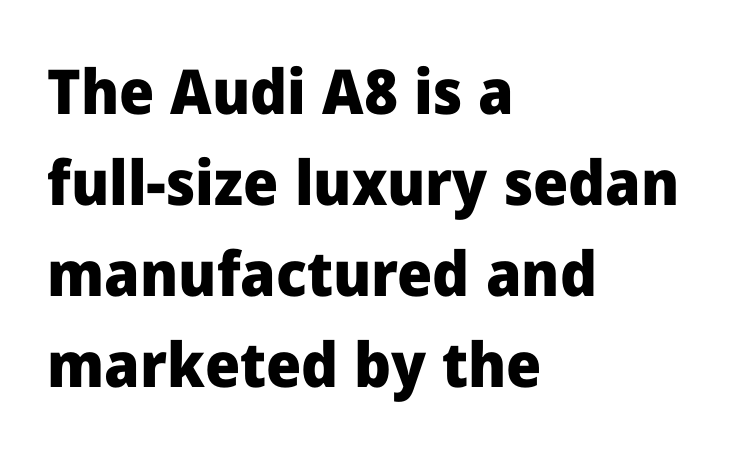
You'd pick this weight for a headline — it's a proper bold. Here the glyphs are tracked normally, forming tight word shapes. The paragraph has a hard left edge and a soft right edge. The typography opts for an upright posture over an oblique one. The rendering shows plain stroke endings on the letterforms — a sans-serif design. Clear beneath every line of the passage.
